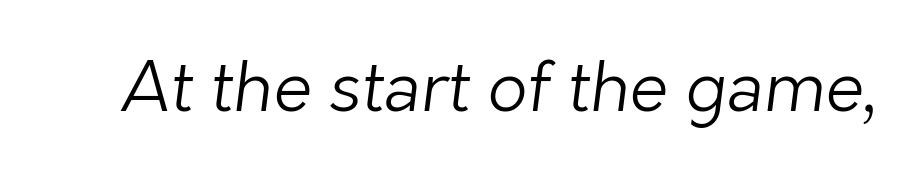
The rendering uses natural spacing where letterforms have individual widths. The horizontal fit of the characters is conventional and even. You can tell from the bare stems that sans-serif type was used. The strokes carry an ordinary text weight at most. The area under the type is left untouched.
